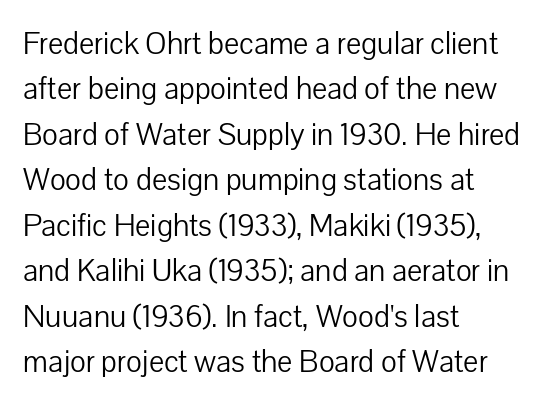
The image shows 32 px light sans-serif type, upright; set left-aligned, normal line spacing (1.42x), normal letter spacing, not underlined; low stroke contrast and a medium x-height.
